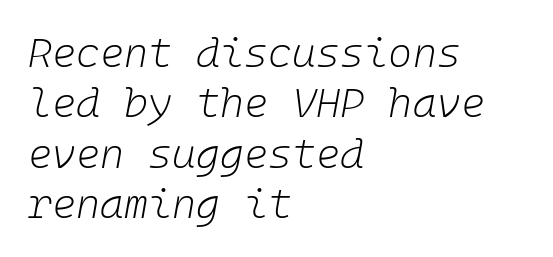
Decoration check: the copy has no underline. The text block is weighted toward the left margin, trailing off unevenly rightward. The strokes carry an ordinary text weight at most. Observe the lean: these are italic letterforms.
